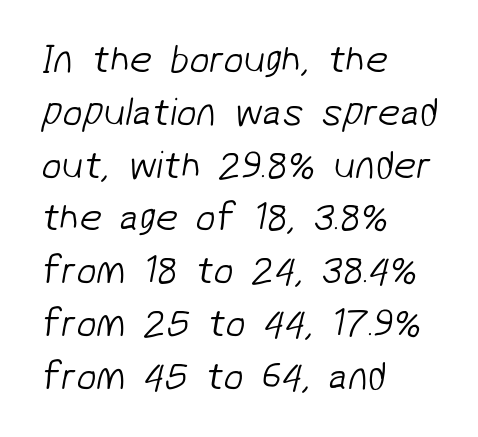
{"serif": "no", "bold": "no", "weight": "light", "width": "normal", "stroke_contrast": "low", "x_height": "medium", "monospaced": "no", "underline": "no", "align": "left", "line_spacing": "normal", "line_spacing_ratio": 1.32, "letter_spacing": "normal", "letter_spacing_em": 0.0, "glyph_px": 40}
